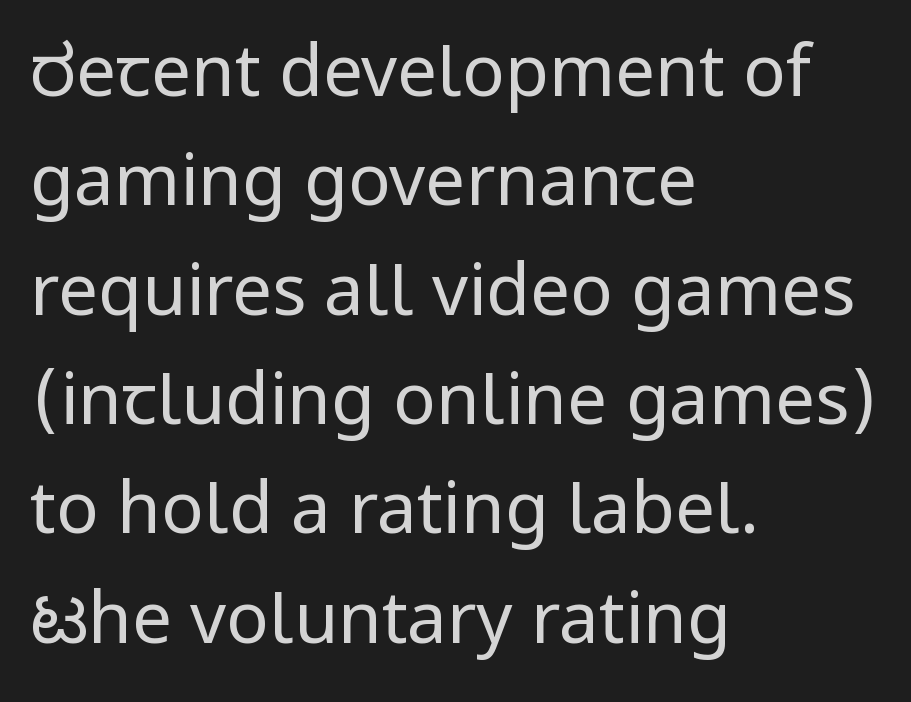
Q: Is the text bold? A: No.
Q: Is the text italic (slanted)? A: No, it is upright.
Q: Is the typeface a serif or a sans-serif typeface? A: Sans-serif.
Q: Is the text underlined? A: No.
Q: How is the paragraph aligned? A: Left-aligned.
Q: Is the spacing between letters normal or unusually wide? A: Normal.
Q: Is the spacing between lines tight, normal or loose? A: Normal.
Q: Width (condensed, normal, or wide)? A: Normal.
Q: Stroke contrast? A: Low.
Q: x-height? A: Medium.
Q: Monospaced? A: No.
